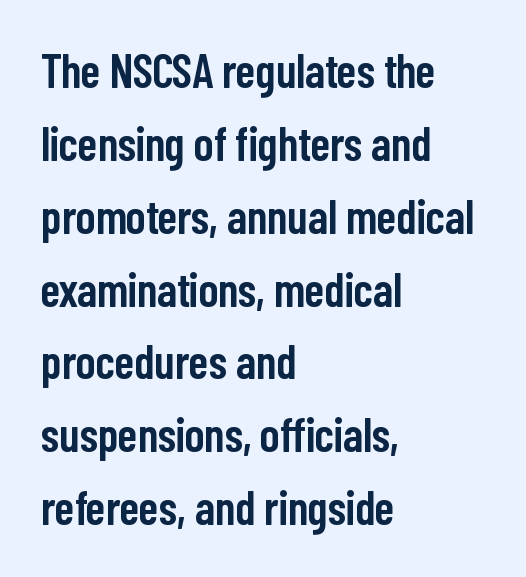
The image shows 47 px semibold, condensed sans-serif type, upright; set left-aligned, normal line spacing (1.55x), normal letter spacing, not underlined; low stroke contrast and a medium x-height.
